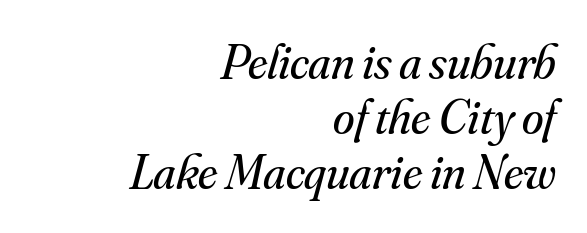
Nobody touched the tracking dial on this one. This sample trades vertical openness for compactness between lines. The font family rendered here belongs to the serif group. Is the block centered? No — it sits flush against the right margin. The glyphs look as if they've been sheared to an angle. Each row of text sits above clean, open space.
